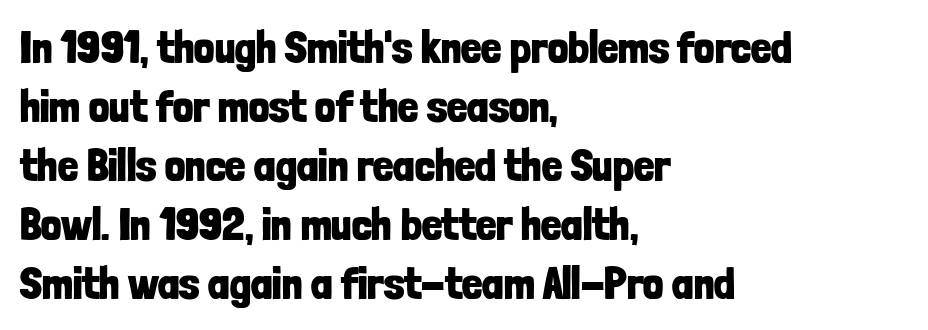
Typographic density is high because the face is bold. Visually the block forms a straight wall on the left and a jagged coastline on the right. The gaps between neighbouring characters are ordinary and unremarkable. Varying glyph widths throughout — classic text-font behaviour. The line-height multiplier appears to be the usual default.
